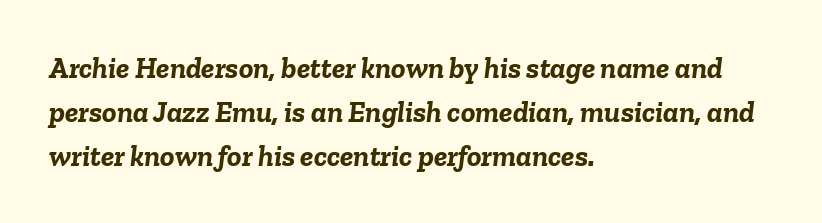
This is oblique type, the kind used for emphasis or titles. Character widths vary here, with narrow letters taking less room than wide ones. Anything drawn beneath the words? Only blank space. Summary of vertical rhythm: regular, with standard interline spacing. The face used here is rendered with its standard letterfit. Compared with a centered layout, this one pins lines to the left instead.
